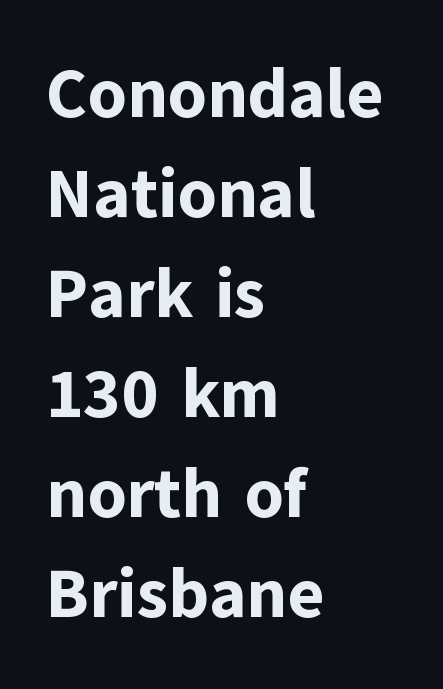
The image shows 69 px bold sans-serif type, upright; set left-aligned, normal line spacing (1.45x), normal letter spacing, not underlined; low stroke contrast and a medium x-height.
